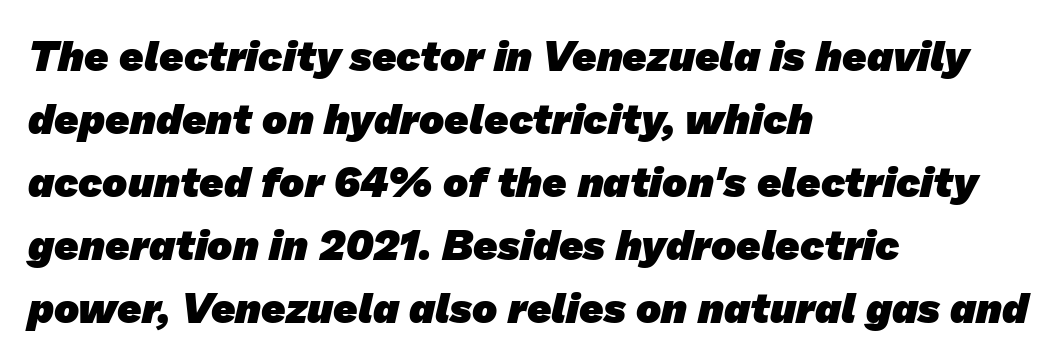
The image shows 42 px heavy sans-serif type; set left-aligned, normal line spacing (1.5x), normal letter spacing, not underlined; low stroke contrast and a medium x-height.
